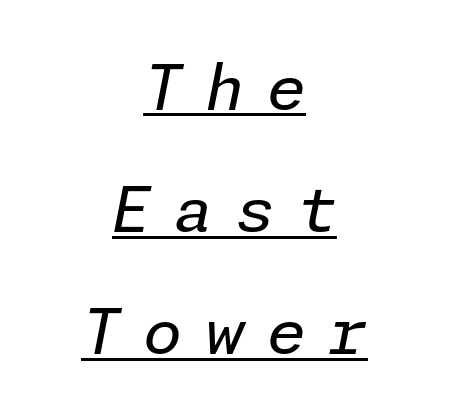
The image shows 63 px regular-weight type, italic (leaning right); set centered, loose line spacing (1.94x), unusually wide letter spacing (+0.36 em), underlined; low stroke contrast and a medium x-height.
